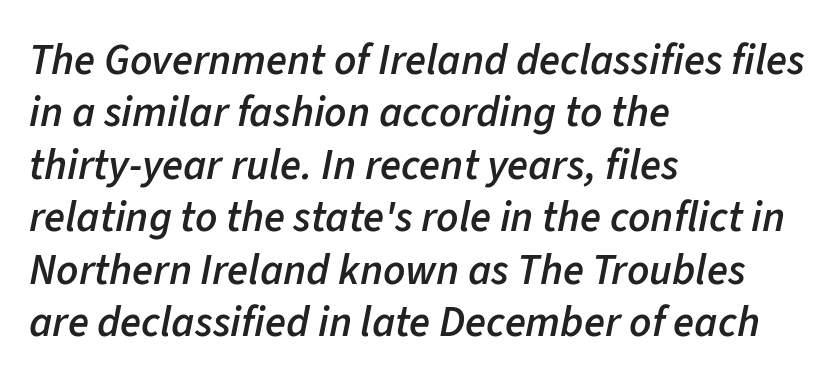
Q: Is the text bold? A: Semi-bold.
Q: Is the text italic (slanted)? A: Yes, it leans right by about 11 degrees.
Q: Is the text underlined? A: No.
Q: How is the paragraph aligned? A: Left-aligned.
Q: Is the spacing between letters normal or unusually wide? A: Normal.
Q: Width (condensed, normal, or wide)? A: Normal.
Q: Stroke contrast? A: Low.
Q: x-height? A: Medium.
Q: Monospaced? A: No.
